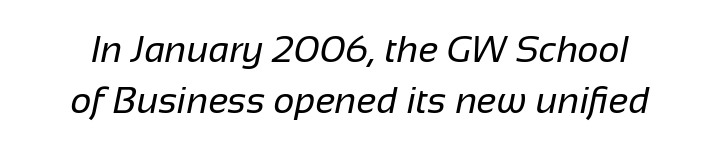
Regarding leading, the lines here are spaced in the standard way. Vertical stems look standard width or narrower in stroke. This rendering employs a face without finishing strokes, i.e., a sans-serif. Has an underline been added? It has not.
